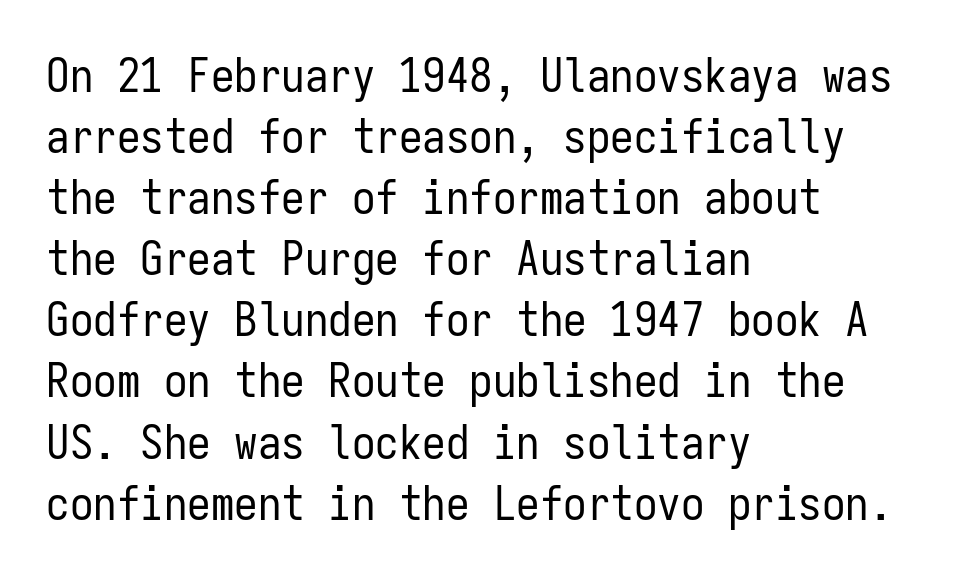
Notice how the passage keeps a crisp vertical edge on the left only. The lettering holds an erect, upright posture throughout. The passage shown is not underscored anywhere. Think of a typewriter: that constant character pitch is what you see here. Nothing unusual about the tracking: characters are spaced as the font intends.
